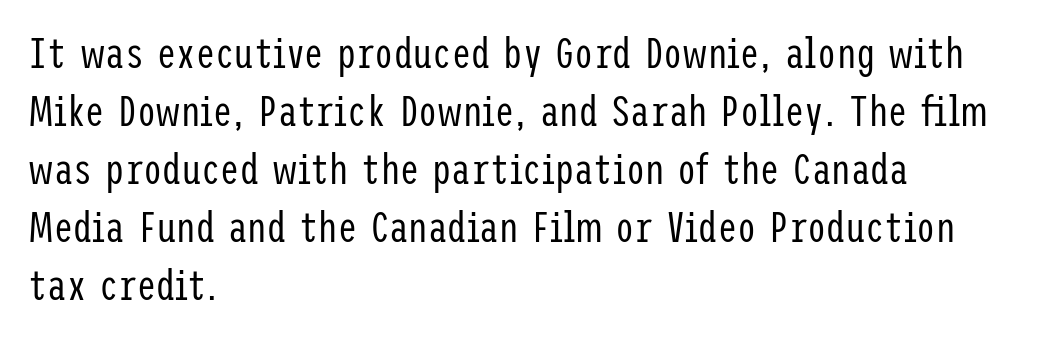
Underlining? Definitely not there. Leading: standard. Type style note: lacks serifs. This is roman type, the default non-slanted kind.
